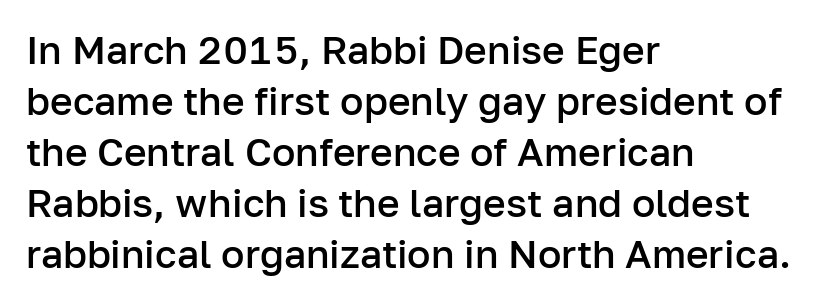
The image shows 39 px semibold sans-serif type, upright; set left-aligned, normal line spacing (1.31x), normal letter spacing, not underlined; low stroke contrast and a medium x-height.
